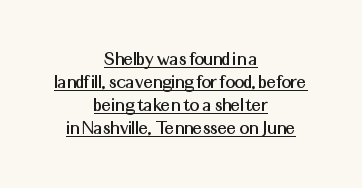
Q: Is the text italic (slanted)? A: No, it is upright.
Q: Is the text underlined? A: Yes.
Q: How is the paragraph aligned? A: Centered.
Q: Is the spacing between letters normal or unusually wide? A: Normal.
Q: Is the spacing between lines tight, normal or loose? A: Tight.
